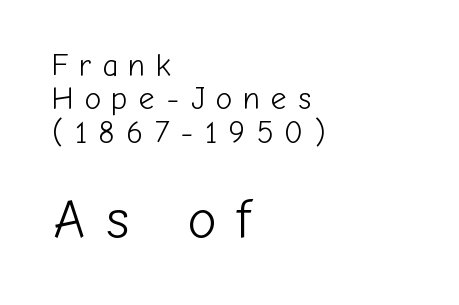
{"serif": "no", "italic": "no", "bold": "no", "weight": "light", "width": "normal", "stroke_contrast": "low", "x_height": "medium", "monospaced": "no", "underline": "no", "align": "left", "line_spacing": "tight", "line_spacing_ratio": 1.08, "letter_spacing": "wide", "letter_spacing_em": 0.35, "larger_block": "second", "size_ratio": 1.77, "glyph_px": 55}
